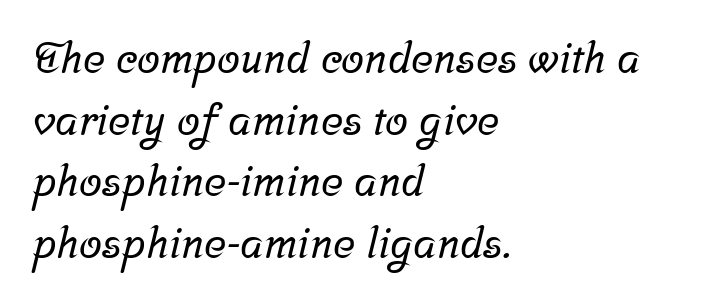
Q: Is the text underlined? A: No.
Q: How is the paragraph aligned? A: Left-aligned.
Q: Is the spacing between letters normal or unusually wide? A: Normal.
Q: Is the spacing between lines tight, normal or loose? A: Normal.
Q: Width (condensed, normal, or wide)? A: Normal.
Q: Stroke contrast? A: Low.
Q: x-height? A: Medium.
Q: Monospaced? A: No.
